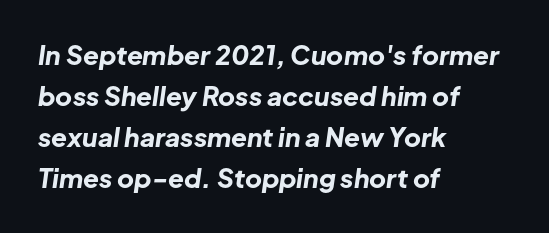
The image shows 26 px bold type, italic (leaning right); set left-aligned, normal line spacing (1.58x), normal letter spacing, not underlined.
